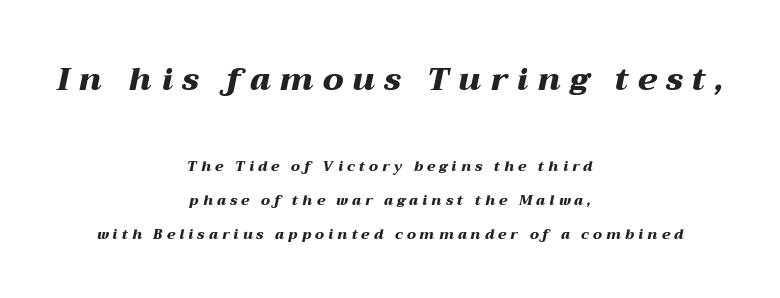
Here the designer chose a conventional face with non-uniform glyph widths. The lines are spread far apart with generous leading. Caption: bold face, heavy strokes. The tracking jumps out immediately: characters are airy and widely separated.
